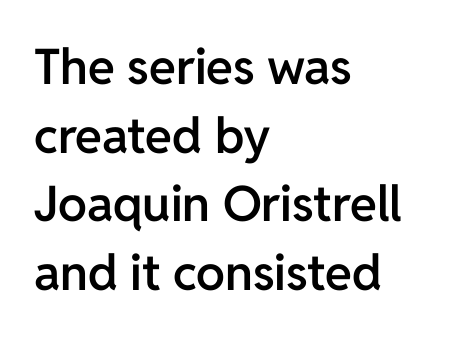
Q: Is the text bold? A: Semi-bold.
Q: Is the text italic (slanted)? A: No, it is upright.
Q: Is the typeface a serif or a sans-serif typeface? A: Sans-serif.
Q: Is the text underlined? A: No.
Q: How is the paragraph aligned? A: Left-aligned.
Q: Is the spacing between letters normal or unusually wide? A: Normal.
Q: Is the spacing between lines tight, normal or loose? A: Normal.
Q: Width (condensed, normal, or wide)? A: Normal.
Q: Stroke contrast? A: Low.
Q: x-height? A: Medium.
Q: Monospaced? A: No.
